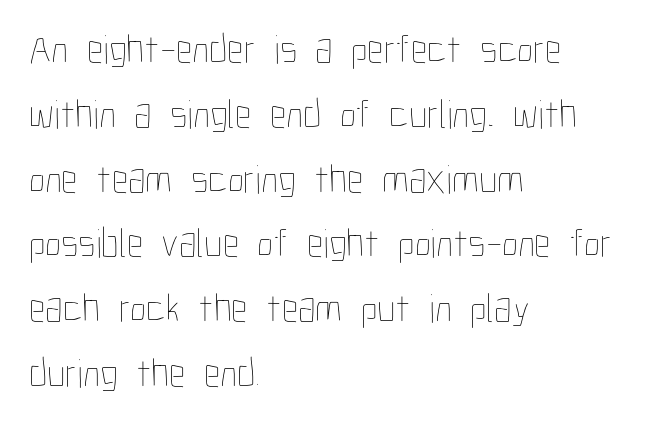
Q: Is the text bold? A: No.
Q: Is the text italic (slanted)? A: No, it is upright.
Q: Is the text underlined? A: No.
Q: How is the paragraph aligned? A: Left-aligned.
Q: Is the spacing between letters normal or unusually wide? A: Normal.
Q: Is the spacing between lines tight, normal or loose? A: Normal.
Q: Width (condensed, normal, or wide)? A: Condensed.
Q: Stroke contrast? A: Low.
Q: x-height? A: Medium.
Q: Monospaced? A: No.
